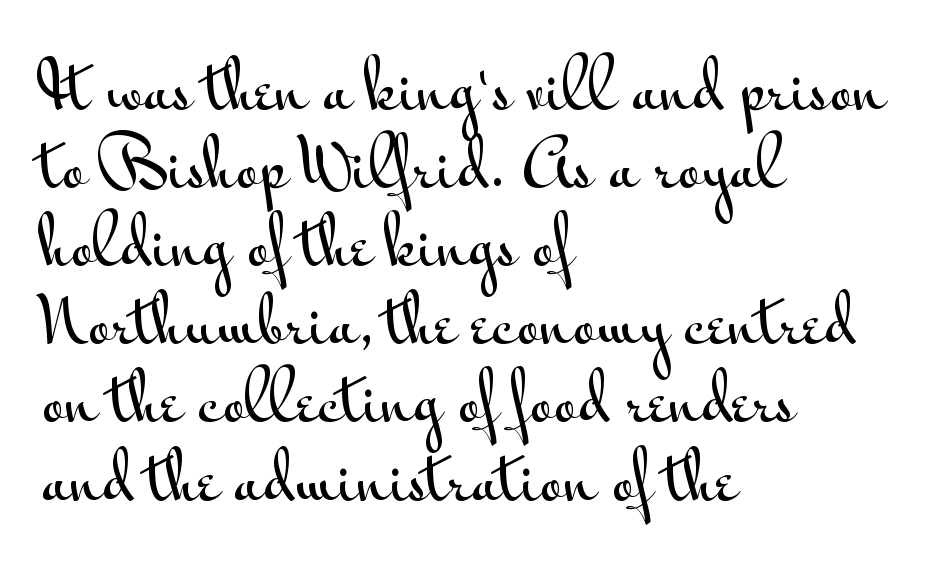
Q: Is the text italic (slanted)? A: Yes.
Q: Is the typeface a serif or a sans-serif typeface? A: Sans-serif.
Q: Is the text underlined? A: No.
Q: How is the paragraph aligned? A: Left-aligned.
Q: Is the spacing between letters normal or unusually wide? A: Normal.
Q: Width (condensed, normal, or wide)? A: Wide.
Q: Stroke contrast? A: Medium.
Q: x-height? A: Small.
Q: Monospaced? A: No.
